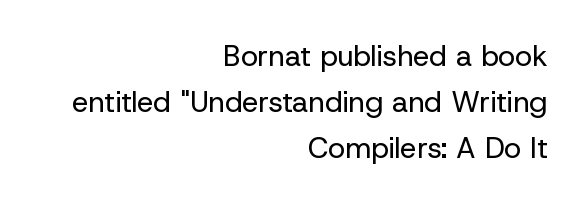
Words appear dense and cohesive because spacing is normal. A bare baseline throughout the passage. Think of a printed novel: that variable character pitch is what you see here. The text block is weighted toward the right margin, trailing off unevenly leftward. The rows are spaced the way most documents space them.
